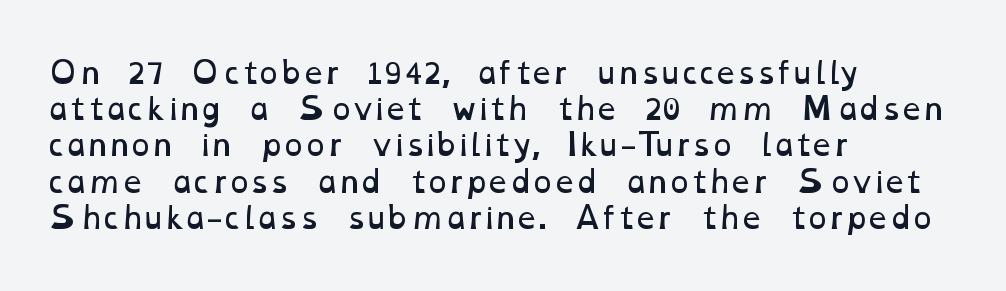
{"bold": "no", "weight": "regular", "width": "wide", "stroke_contrast": "low", "x_height": "medium", "monospaced": "no", "underline": "no", "align": "left", "line_spacing": "normal", "line_spacing_ratio": 1.25, "letter_spacing": "normal", "letter_spacing_em": 0.0, "glyph_px": 29}
